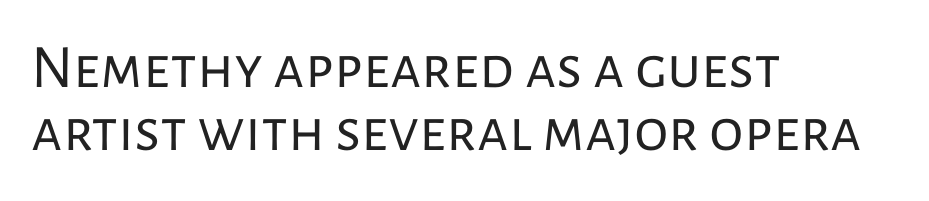
Q: Is the text bold? A: No.
Q: Is the text italic (slanted)? A: No, it is upright.
Q: Is the typeface a serif or a sans-serif typeface? A: Sans-serif.
Q: Is the text underlined? A: No.
Q: How is the paragraph aligned? A: Left-aligned.
Q: Is the spacing between letters normal or unusually wide? A: Normal.
Q: Is the spacing between lines tight, normal or loose? A: Tight.
Q: Width (condensed, normal, or wide)? A: Normal.
Q: Stroke contrast? A: Low.
Q: x-height? A: Medium.
Q: Monospaced? A: No.
